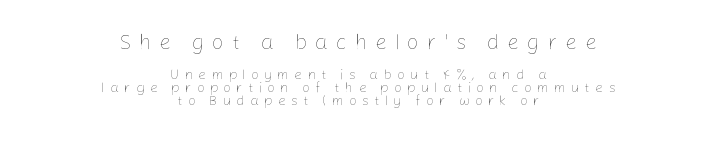
{"italic": "no", "bold": "no", "underline": "no", "align": "center", "line_spacing": "tight", "line_spacing_ratio": 0.95, "letter_spacing": "wide", "letter_spacing_em": 0.37, "larger_block": "first", "size_ratio": 1.5, "glyph_px": 21}
